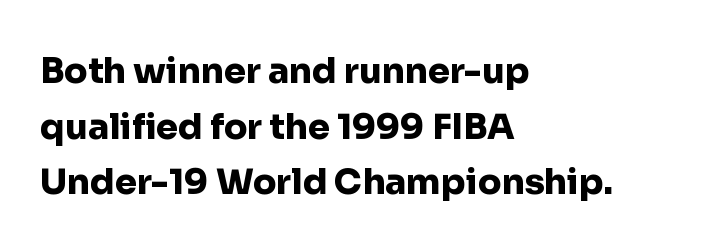
{"serif": "no", "italic": "no", "bold": "yes", "weight": "heavy", "width": "normal", "stroke_contrast": "low", "x_height": "medium", "monospaced": "no", "underline": "no", "align": "left", "line_spacing": "normal", "line_spacing_ratio": 1.59, "letter_spacing": "normal", "letter_spacing_em": 0.0, "glyph_px": 35}
